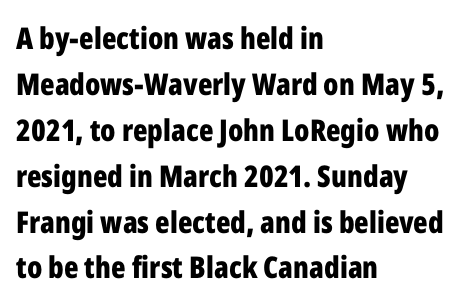
Notice how the passage keeps a crisp vertical edge on the left only. Looks like regular typesetting: each glyph gets only the width it needs. Each word holds together tightly as a unit, with standard inter-letter gaps. The passage shown is emphatically bold.
